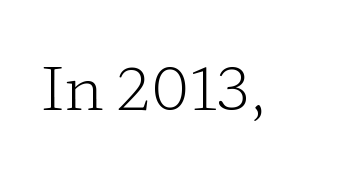
{"serif": "yes", "italic": "no", "bold": "no", "weight": "light", "width": "wide", "stroke_contrast": "low", "x_height": "medium", "monospaced": "no", "underline": "no", "letter_spacing": "normal", "letter_spacing_em": 0.0, "glyph_px": 58}
